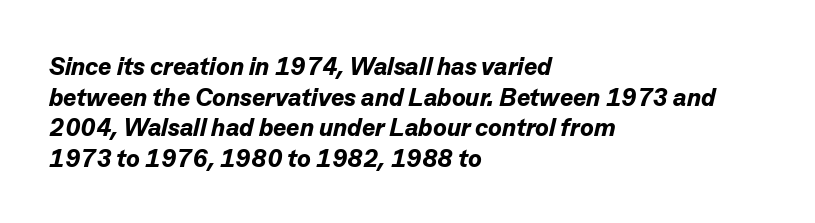
The image shows 25 px bold type, italic (leaning right); set left-aligned, line spacing 1.23x, normal letter spacing, not underlined.
